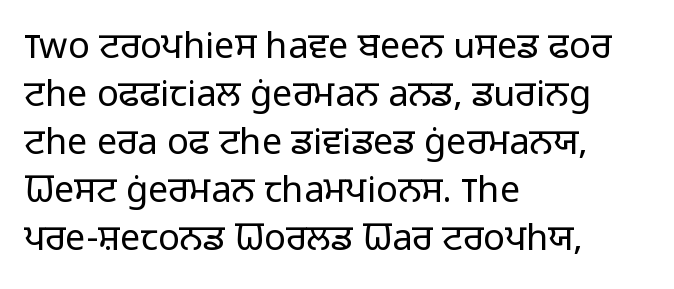
{"serif": "no", "italic": "no", "bold": "no", "weight": "light", "width": "normal", "stroke_contrast": "low", "x_height": "medium", "monospaced": "no", "underline": "no", "align": "left", "line_spacing": "normal", "line_spacing_ratio": 1.33, "letter_spacing": "normal", "letter_spacing_em": 0.0, "glyph_px": 36}
